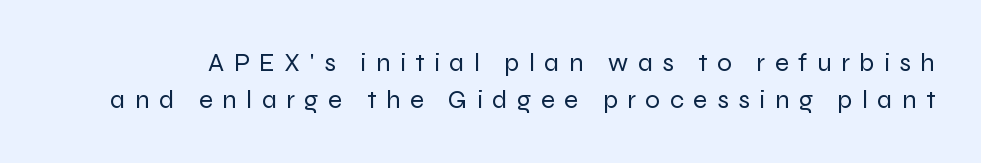
The image shows 26 px text type, upright; set normal line spacing (1.44x), unusually wide letter spacing (+0.37 em), not underlined.
